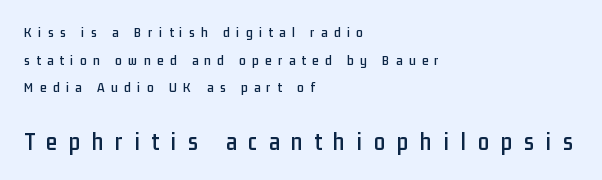
Q: Is the text italic (slanted)? A: No, it is upright.
Q: Is the text underlined? A: No.
Q: How is the paragraph aligned? A: Left-aligned.
Q: Is the spacing between letters normal or unusually wide? A: Unusually wide.
Q: Is the spacing between lines tight, normal or loose? A: Loose.
Q: Which block of text is set in a larger size, the first (top) or the second (bottom)? A: The second (bottom) one.
